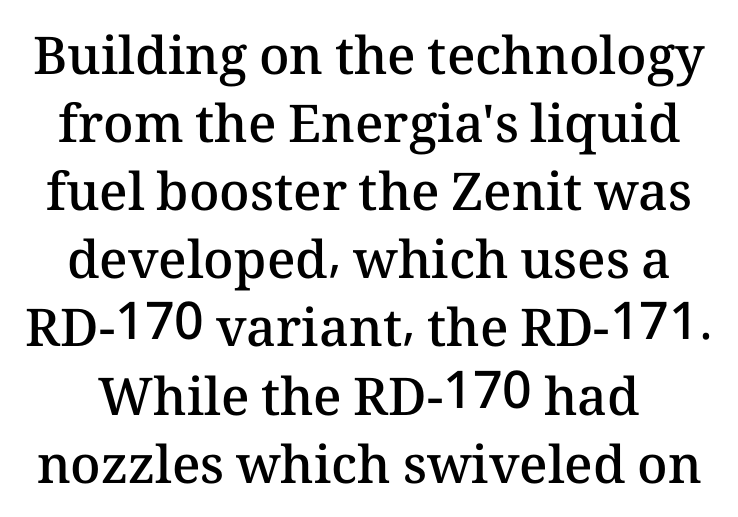
{"italic": "no", "bold": "semi", "weight": "semibold", "width": "normal", "stroke_contrast": "medium", "x_height": "medium", "monospaced": "no", "underline": "no", "line_spacing": "normal", "line_spacing_ratio": 1.31, "letter_spacing": "normal", "letter_spacing_em": 0.0, "glyph_px": 52}
